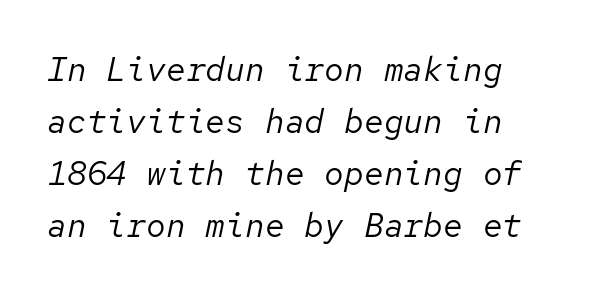
Q: Is the text bold? A: No.
Q: Is the text italic (slanted)? A: Yes, it leans right by about 12 degrees.
Q: Is the text underlined? A: No.
Q: How is the paragraph aligned? A: Left-aligned.
Q: Is the spacing between letters normal or unusually wide? A: Normal.
Q: Is the spacing between lines tight, normal or loose? A: Normal.
Q: Width (condensed, normal, or wide)? A: Normal.
Q: Stroke contrast? A: Low.
Q: x-height? A: Medium.
Q: Monospaced? A: Yes.
